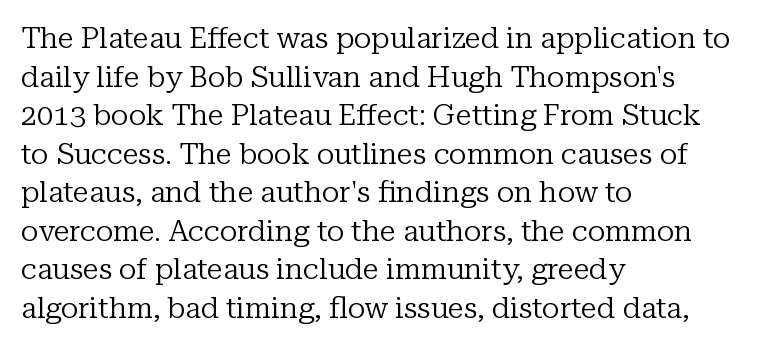
The image shows 29 px regular-weight serif type, upright; set left-aligned, normal line spacing (1.33x), normal letter spacing, not underlined; low stroke contrast and a medium x-height.
